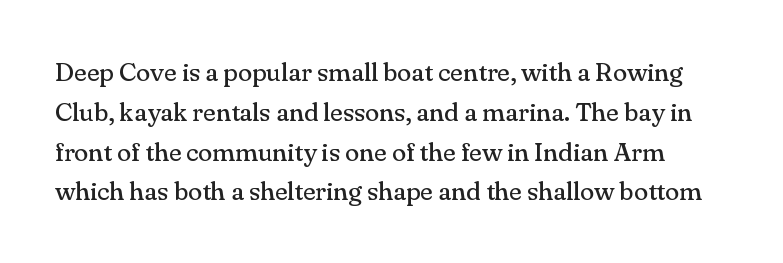
Letters have the restrained weight of plain body copy at most. Is there much room between lines? A standard amount, neither cramped nor airy. The foot of each line stays bare and open. A typesetter would call this zero additional tracking. The letters stand straight up with perfectly vertical stems.
